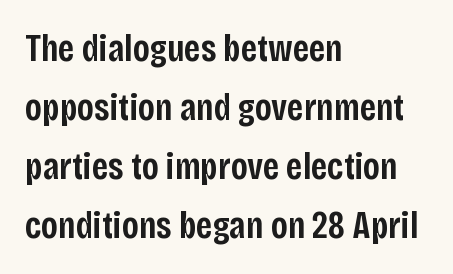
Q: Is the text bold? A: Semi-bold.
Q: Is the text italic (slanted)? A: No, it is upright.
Q: Is the typeface a serif or a sans-serif typeface? A: Sans-serif.
Q: Is the text underlined? A: No.
Q: How is the paragraph aligned? A: Left-aligned.
Q: Is the spacing between letters normal or unusually wide? A: Normal.
Q: Is the spacing between lines tight, normal or loose? A: Normal.
Q: Width (condensed, normal, or wide)? A: Condensed.
Q: Stroke contrast? A: Low.
Q: x-height? A: Large.
Q: Monospaced? A: No.
